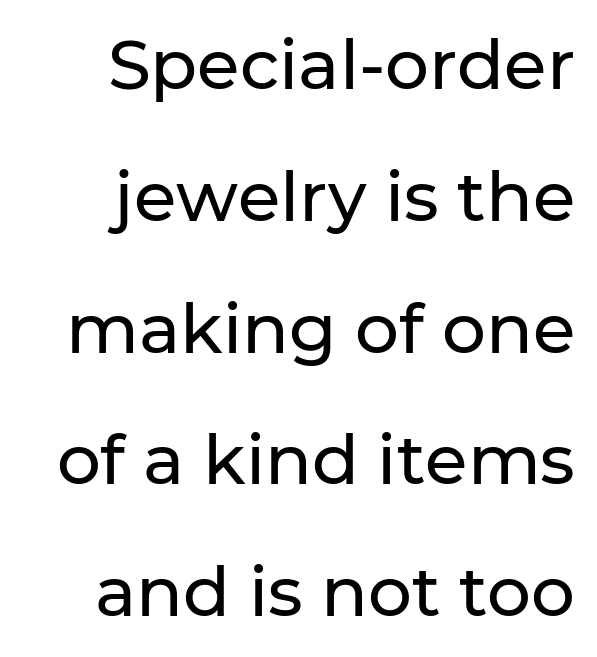
These lines were composed using upright roman letters. Caption: multi-line text, flush right, ragged left. Standard letterfit; no display-style spreading of the glyphs. Honestly, there is no underline to notice here at all. Looks like regular typesetting: each glyph gets only the width it needs. Each letter's strokes conclude bluntly, with no projecting serifs.
